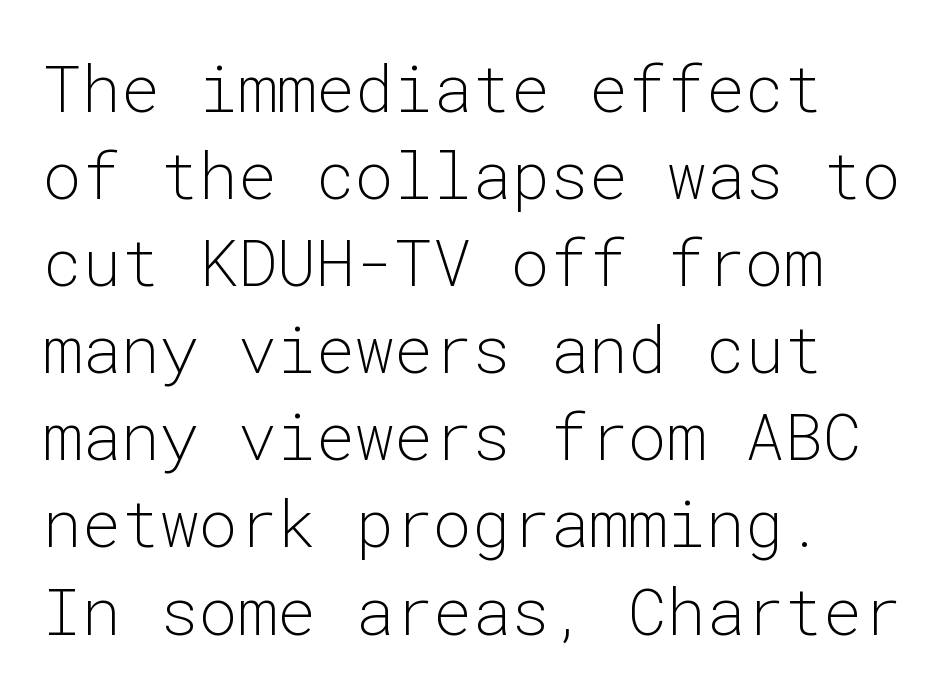
{"serif": "no", "italic": "no", "bold": "no", "weight": "light", "width": "normal", "stroke_contrast": "low", "x_height": "medium", "monospaced": "yes", "underline": "no", "line_spacing": "normal", "line_spacing_ratio": 1.34, "letter_spacing": "normal", "letter_spacing_em": 0.0, "glyph_px": 65}
